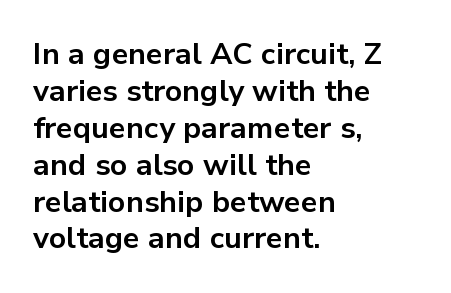
Nothing unusual about the tracking: characters are spaced as the font intends. Nobody drew a line under any word here. Summary of weight: heavy, a full bold. Upright lettering throughout. Serif or sans? Sans — the stroke terminals are bare. Typeset ragged right — the left edge is the straight one.
